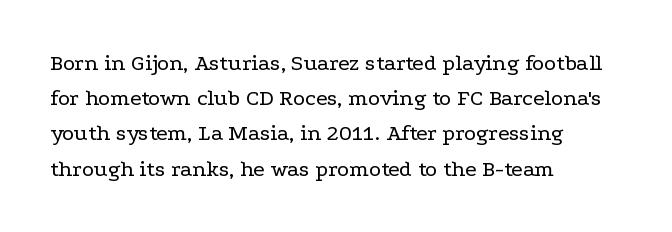
{"italic": "no", "bold": "no", "underline": "no", "align": "left", "line_spacing": "normal", "line_spacing_ratio": 1.53, "letter_spacing": "normal", "letter_spacing_em": 0.0, "glyph_px": 23}
